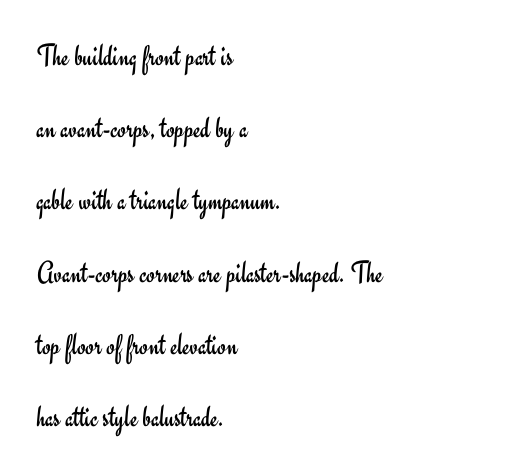
Left-aligned paragraph, ragged on the right. Nothing heavy about these letters — not bold at all. Students, note that the glyphs here touch the page at normal intervals.
